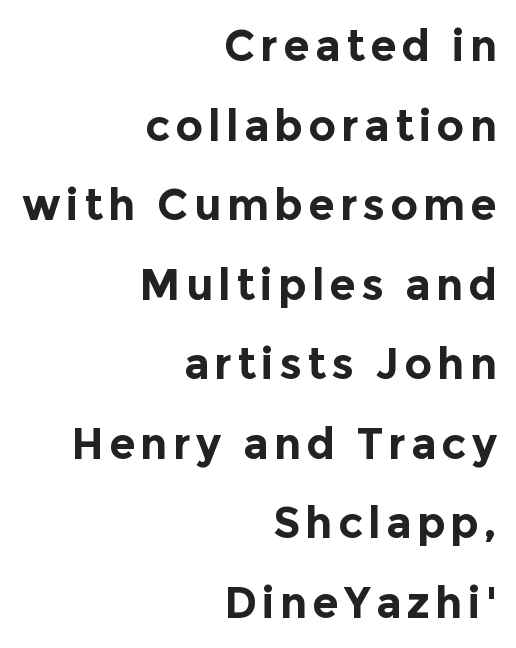
The image shows 43 px bold sans-serif type, upright; set right-aligned, line spacing 1.85x, not underlined; a medium x-height.
